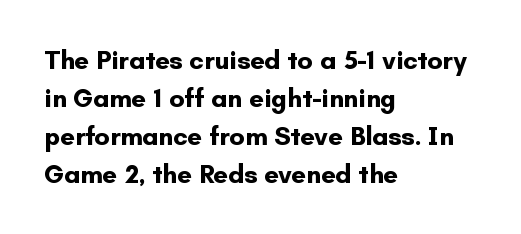
Q: Is the text bold? A: Yes.
Q: Is the text italic (slanted)? A: No, it is upright.
Q: Is the text underlined? A: No.
Q: How is the paragraph aligned? A: Left-aligned.
Q: Is the spacing between letters normal or unusually wide? A: Normal.
Q: Is the spacing between lines tight, normal or loose? A: Normal.
